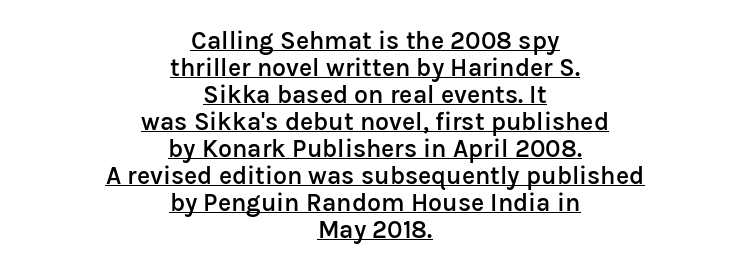
Caption: multi-line text, centered on the measure. These characters rest on top of a visible drawn line. Compared with an ordinary text face, these strokes are moderately heavier — a semibold. Quick note: not italic, upright. The line-height multiplier appears low, near solid setting.
